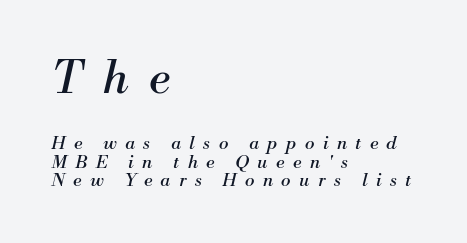
{"serif": "yes", "italic": "yes", "lean": "right", "slant_degrees": 13, "bold": "no", "weight": "regular", "width": "normal", "stroke_contrast": "medium", "x_height": "small", "monospaced": "no", "underline": "no", "align": "left", "line_spacing": "tight", "line_spacing_ratio": 1.01, "letter_spacing": "wide", "letter_spacing_em": 0.47, "larger_block": "first", "size_ratio": 2.5, "glyph_px": 45}
